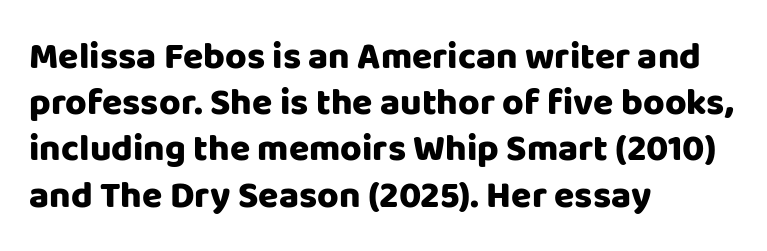
No feet cap the strokes, marking this as sans-serif type. Summary of vertical rhythm: regular, with standard interline spacing. Bold? Absolutely — the strokes are thick and heavy. A typesetter would mark this as roman, not italic. Where is the straight margin? On the left. The face used here is rendered with its standard letterfit.
